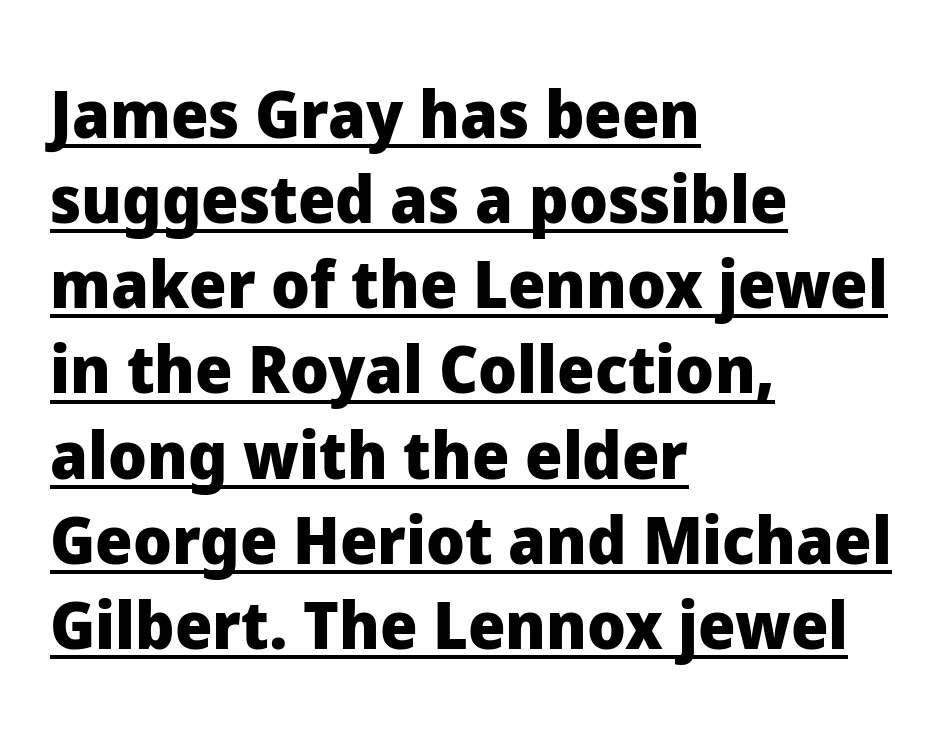
The image shows 66 px heavy sans-serif type, upright; set left-aligned, normal line spacing (1.29x), normal letter spacing, underlined; low stroke contrast and a medium x-height.
